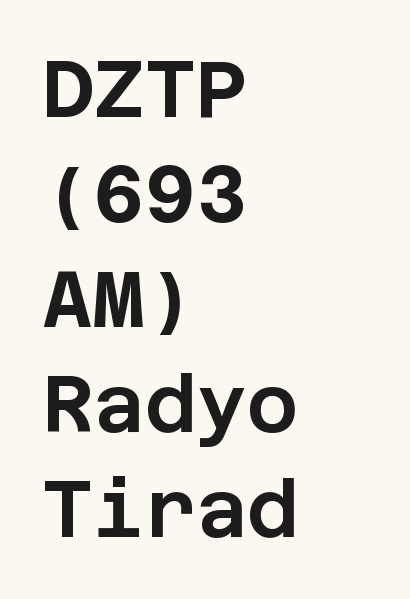
Q: Is the text italic (slanted)? A: No, it is upright.
Q: Is the typeface a serif or a sans-serif typeface? A: Sans-serif.
Q: Is the text underlined? A: No.
Q: How is the paragraph aligned? A: Left-aligned.
Q: Is the spacing between letters normal or unusually wide? A: Normal.
Q: Is the spacing between lines tight, normal or loose? A: Normal.
Q: Width (condensed, normal, or wide)? A: Normal.
Q: Stroke contrast? A: Low.
Q: x-height? A: Large.
